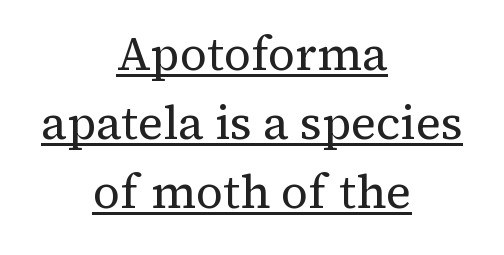
The image shows 47 px regular-weight serif type, upright; set centered, normal line spacing (1.47x), normal letter spacing, underlined; medium stroke contrast and a medium x-height.
